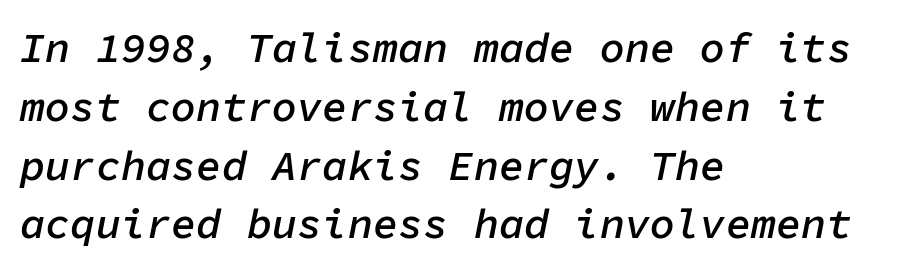
Q: Is the text bold? A: Semi-bold.
Q: Is the text italic (slanted)? A: Yes, it leans right by about 11 degrees.
Q: Is the text underlined? A: No.
Q: How is the paragraph aligned? A: Left-aligned.
Q: Is the spacing between letters normal or unusually wide? A: Normal.
Q: Is the spacing between lines tight, normal or loose? A: Normal.
Q: Width (condensed, normal, or wide)? A: Normal.
Q: Stroke contrast? A: Low.
Q: x-height? A: Medium.
Q: Monospaced? A: Yes.
